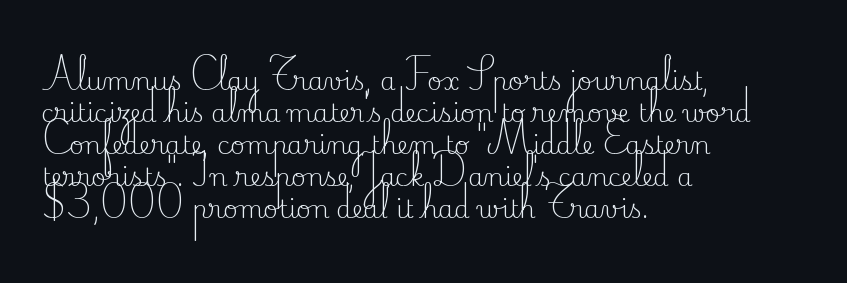
The image shows 25 px text type, upright; set left-aligned, normal line spacing (1.28x), normal letter spacing, not underlined.
